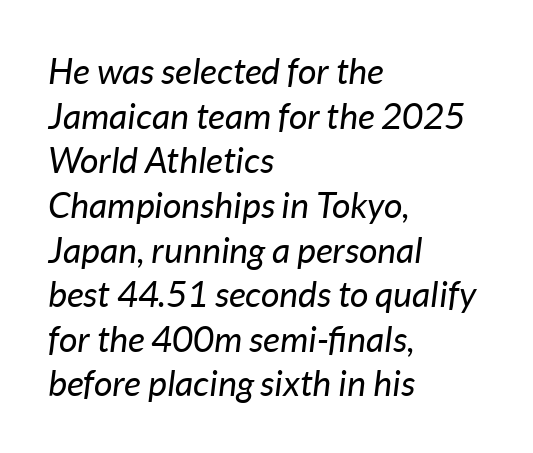
Q: Is the text bold? A: No.
Q: Is the text italic (slanted)? A: Yes, it leans right by about 7 degrees.
Q: Is the text underlined? A: No.
Q: How is the paragraph aligned? A: Left-aligned.
Q: Is the spacing between letters normal or unusually wide? A: Normal.
Q: Width (condensed, normal, or wide)? A: Normal.
Q: Stroke contrast? A: Low.
Q: x-height? A: Medium.
Q: Monospaced? A: No.
